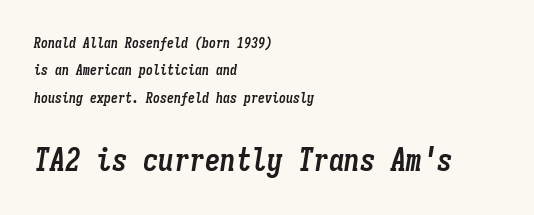
Q: Is the text bold? A: Yes.
Q: Is the text italic (slanted)? A: Yes, it leans right by about 9 degrees.
Q: Is the text underlined? A: No.
Q: How is the paragraph aligned? A: Left-aligned.
Q: Is the spacing between letters normal or unusually wide? A: Normal.
Q: Is the spacing between lines tight, normal or loose? A: Loose.
Q: Which block of text is set in a larger size, the first (top) or the second (bottom)? A: The second (bottom) one.
Q: Width (condensed, normal, or wide)? A: Condensed.
Q: Stroke contrast? A: Low.
Q: x-height? A: Medium.
Q: Monospaced? A: Yes.
